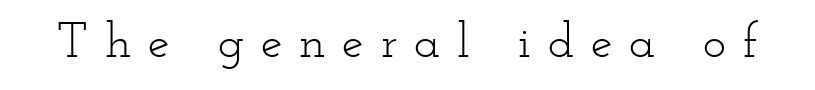
The image shows 49 px light, wide serif type, upright; set unusually wide letter spacing (+0.34 em), not underlined; low stroke contrast and a small x-height.
